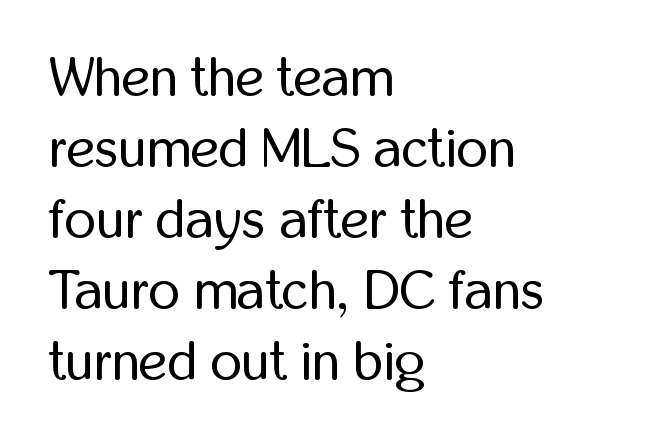
This sample uses a sans-serif face. Compared with a typical body face, this is equally light or lighter still. The letters stand upright; this is a roman face. The rendering uses natural spacing where letterforms have individual widths. Decoration check: the copy has no underline.
